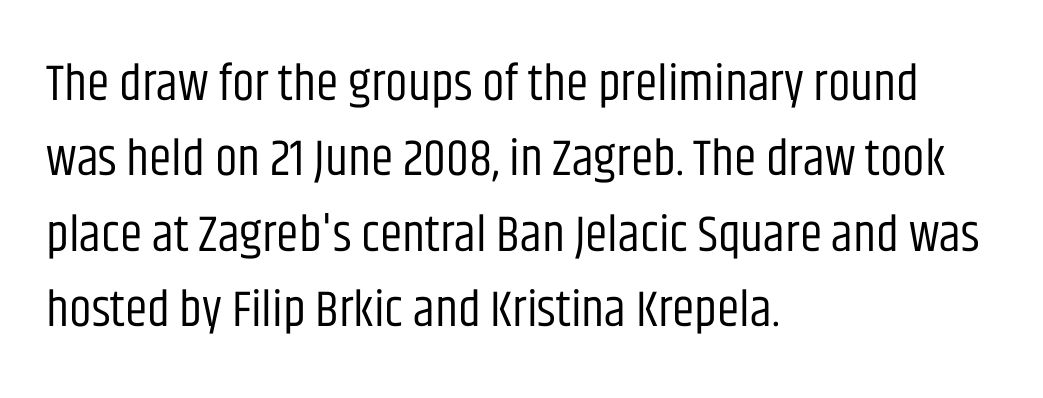
The image shows 51 px regular-weight, condensed sans-serif type, upright; set left-aligned, normal line spacing (1.48x), normal letter spacing, not underlined; low stroke contrast and a large x-height.
